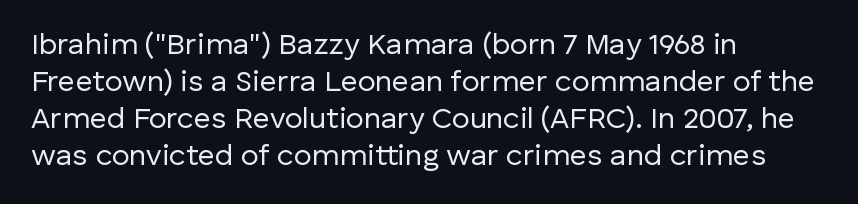
Q: Is the text bold? A: No.
Q: Is the text italic (slanted)? A: No, it is upright.
Q: Is the typeface a serif or a sans-serif typeface? A: Sans-serif.
Q: Is the text underlined? A: No.
Q: How is the paragraph aligned? A: Left-aligned.
Q: Is the spacing between letters normal or unusually wide? A: Normal.
Q: Width (condensed, normal, or wide)? A: Normal.
Q: Stroke contrast? A: Low.
Q: x-height? A: Medium.
Q: Monospaced? A: No.
